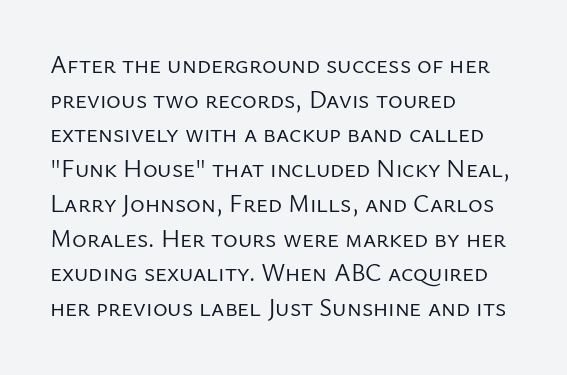
The image shows 25 px text type, upright; set left-aligned, normal line spacing (1.39x), normal letter spacing, not underlined.
